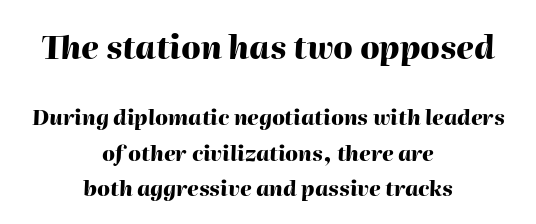
Successive baselines arrive at the customary interval. Compare the two chunks: the upper has the greater cap height. The compositor balanced each line on the midline. The characters look thick and weighty, a clear bold. The area under the type is left untouched.
